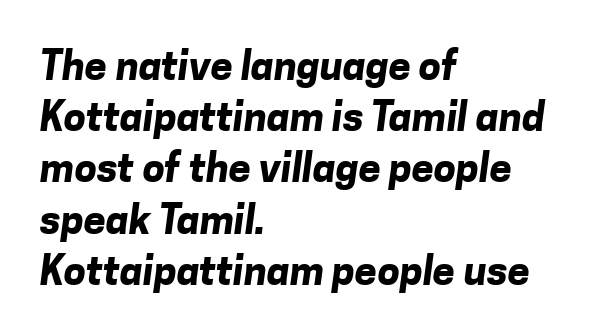
{"serif": "no", "bold": "yes", "weight": "bold", "width": "normal", "stroke_contrast": "low", "x_height": "medium", "monospaced": "no", "underline": "no", "align": "left", "line_spacing": "normal", "line_spacing_ratio": 1.28, "letter_spacing": "normal", "letter_spacing_em": 0.0, "glyph_px": 40}
